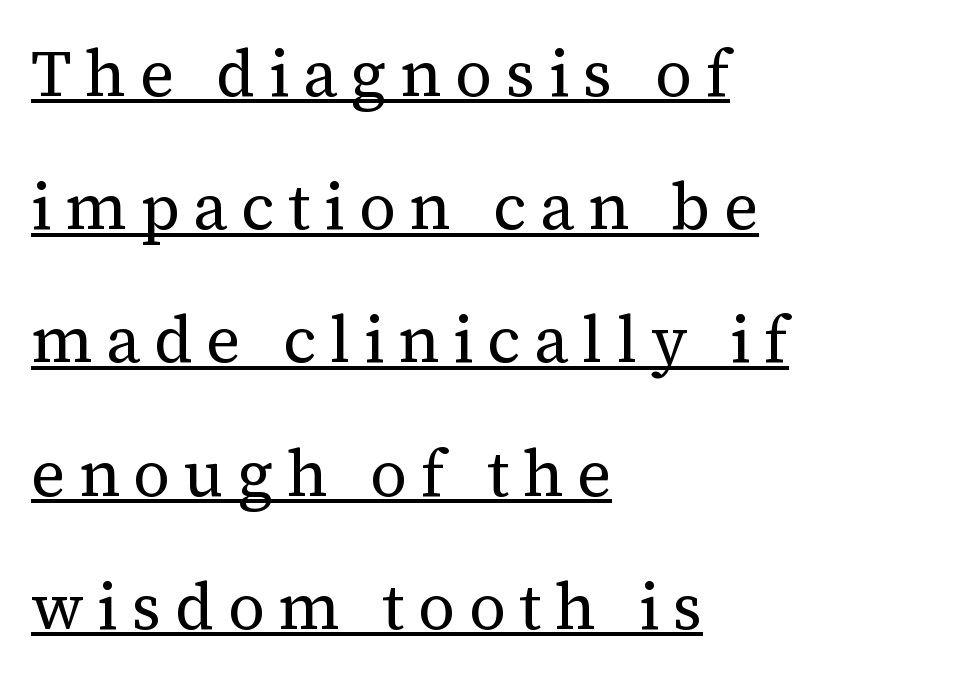
Quick note: underline on. The characters are drawn with everyday or finer stroke widths. The gaps between neighbouring characters are conspicuously large. Every character sits straight up, as roman type does. Teacher's note: observe the even left margin — that is flush-left alignment. This sample has the flowing, uneven cadence of proportional lettering.
